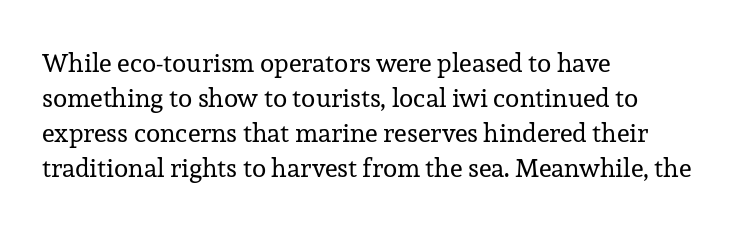
The strip under each line holds only bare page. Short note: letters normally spaced. The axis of the letterforms is exactly vertical. Line spacing here is normal. The rendering anchors every line to the left-hand side.
